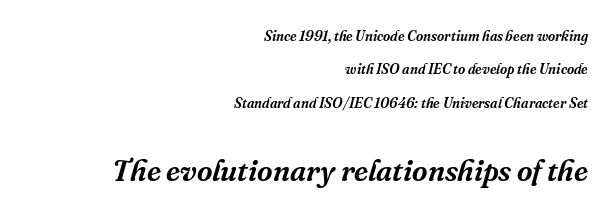
Q: Is the text italic (slanted)? A: Yes, it leans right by about 16 degrees.
Q: Is the typeface a serif or a sans-serif typeface? A: Serif.
Q: Is the text underlined? A: No.
Q: How is the paragraph aligned? A: Right-aligned.
Q: Is the spacing between letters normal or unusually wide? A: Normal.
Q: Is the spacing between lines tight, normal or loose? A: Loose.
Q: Which block of text is set in a larger size, the first (top) or the second (bottom)? A: The second (bottom) one.
Q: Width (condensed, normal, or wide)? A: Normal.
Q: Stroke contrast? A: Medium.
Q: x-height? A: Medium.
Q: Monospaced? A: No.
